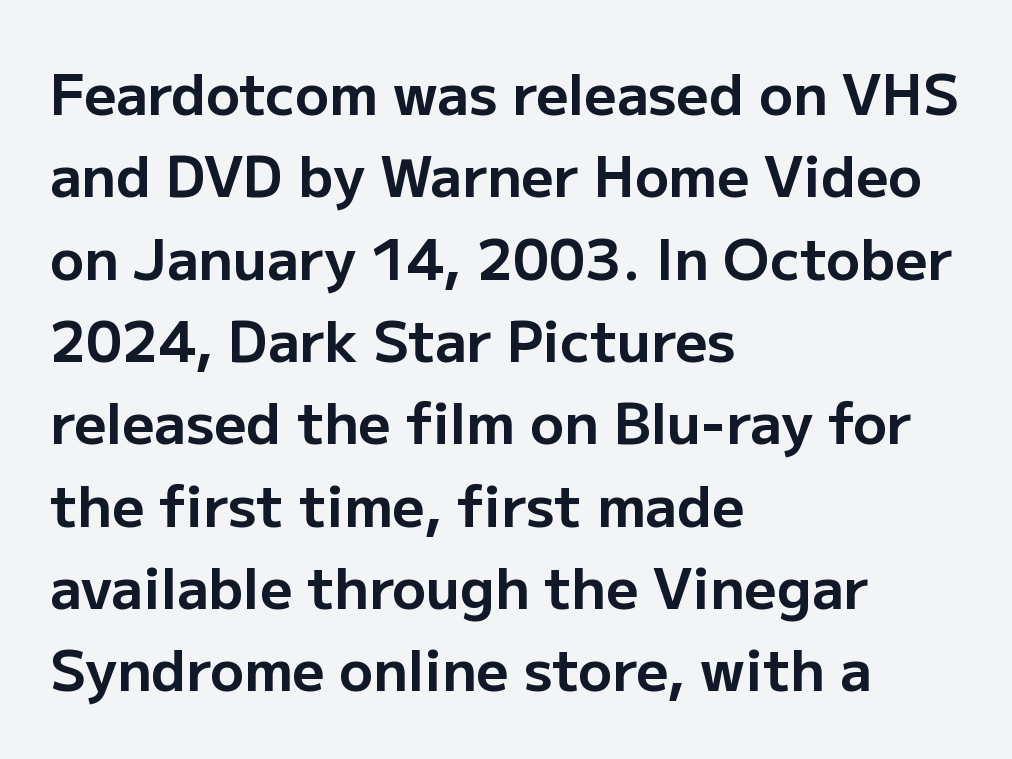
Q: Is the text bold? A: Yes.
Q: Is the text italic (slanted)? A: No, it is upright.
Q: Is the typeface a serif or a sans-serif typeface? A: Sans-serif.
Q: Is the text underlined? A: No.
Q: How is the paragraph aligned? A: Left-aligned.
Q: Is the spacing between letters normal or unusually wide? A: Normal.
Q: Is the spacing between lines tight, normal or loose? A: Normal.
Q: Width (condensed, normal, or wide)? A: Normal.
Q: Stroke contrast? A: Low.
Q: x-height? A: Medium.
Q: Monospaced? A: No.
